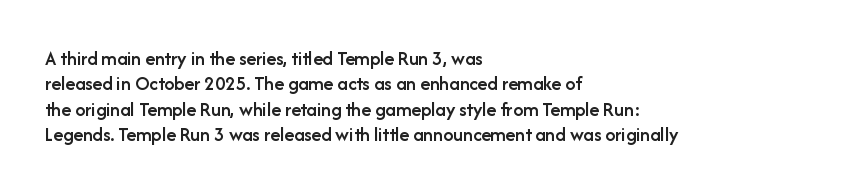
{"italic": "no", "bold": "semi", "underline": "no", "align": "left", "line_spacing": "normal", "line_spacing_ratio": 1.27, "letter_spacing": "normal", "letter_spacing_em": 0.0, "glyph_px": 20}
